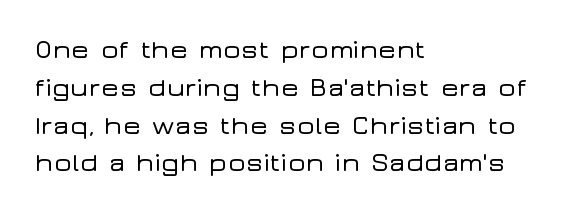
The ragged edge is on the right, which tells us the setting is flush left. Underline: absent. Does the leading feel generous? No, just average. The type is set solid horizontally, with unmodified tracking.
